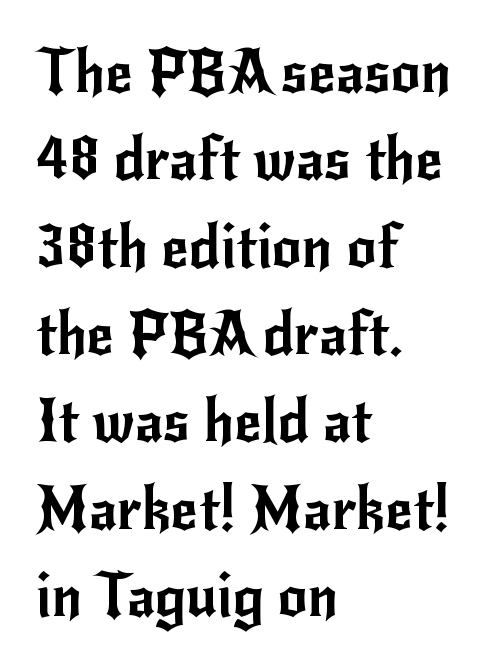
Each word holds together tightly as a unit, with standard inter-letter gaps. Each row of text sits above clean, open space. Casual observation: everything's shoved over to the left. Nothing sits at the stroke ends, so this counts as sans-serif. A normal amount of white space separates one row of letters from the next.
